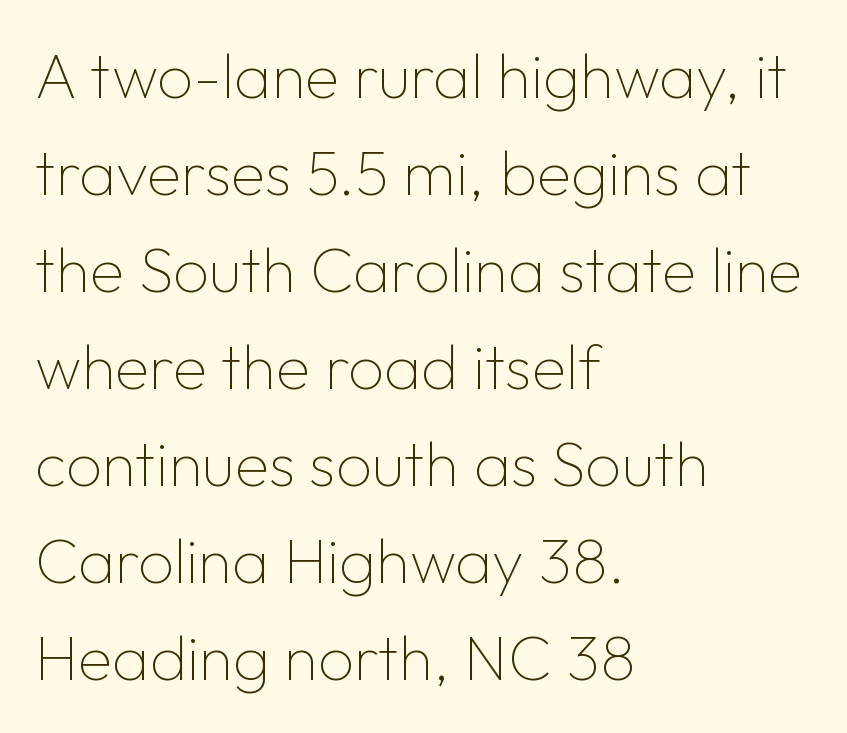
The image shows 63 px thin sans-serif type, upright; set left-aligned, normal line spacing (1.54x), normal letter spacing, not underlined; low stroke contrast and a medium x-height.
